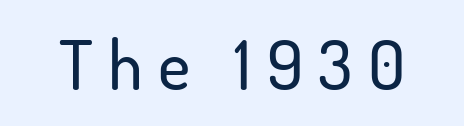
{"serif": "no", "italic": "no", "width": "normal", "stroke_contrast": "low", "x_height": "small", "monospaced": "no", "underline": "no", "letter_spacing": "wide", "letter_spacing_em": 0.22, "glyph_px": 69}
